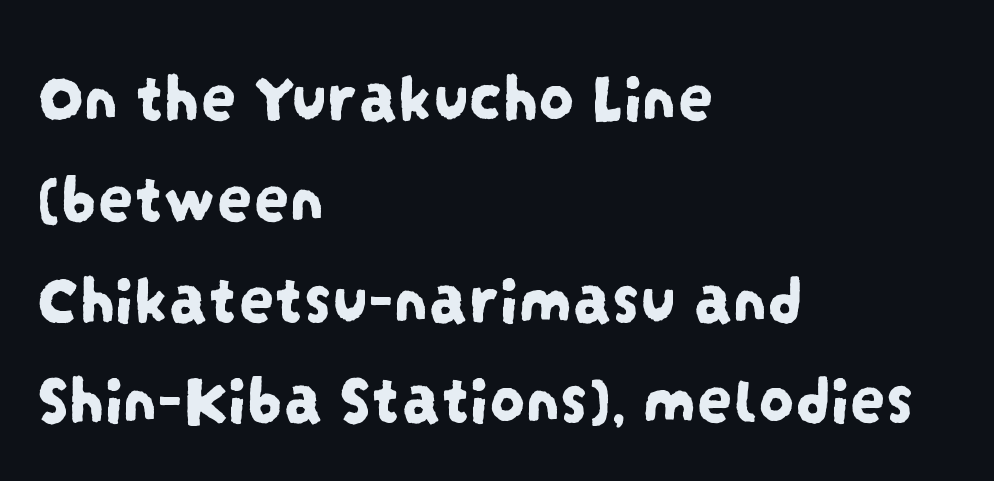
Q: Is the typeface a serif or a sans-serif typeface? A: Sans-serif.
Q: Is the text underlined? A: No.
Q: How is the paragraph aligned? A: Left-aligned.
Q: Is the spacing between letters normal or unusually wide? A: Normal.
Q: Is the spacing between lines tight, normal or loose? A: Normal.
Q: Width (condensed, normal, or wide)? A: Condensed.
Q: Stroke contrast? A: Low.
Q: x-height? A: Large.
Q: Monospaced? A: No.
